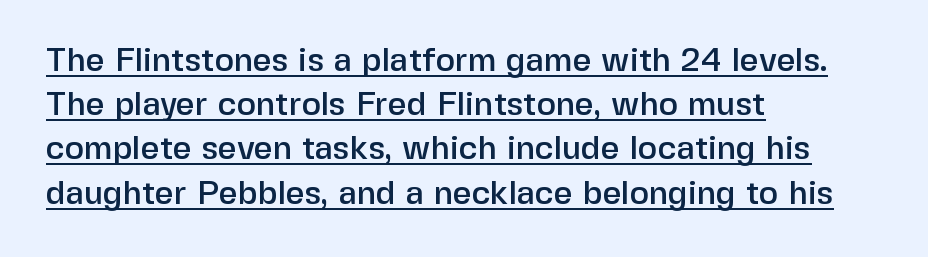
The image shows 33 px sans-serif type, upright; set left-aligned, normal line spacing (1.34x), normal letter spacing, underlined; low stroke contrast and a medium x-height.
